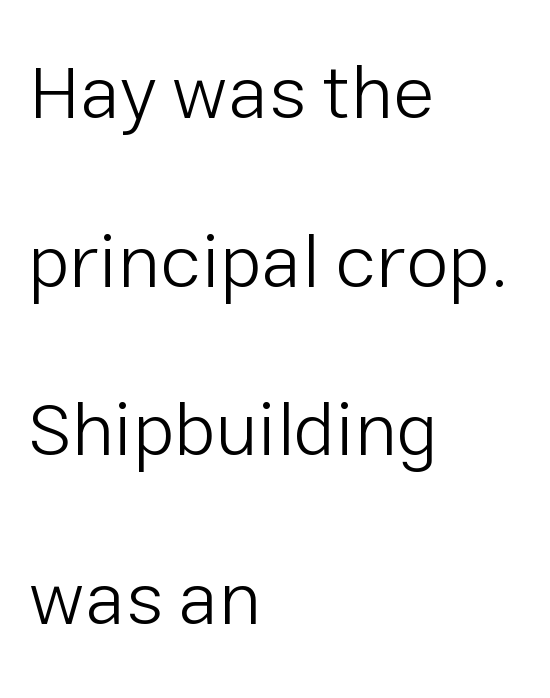
The image shows 76 px light sans-serif type, upright; set left-aligned, loose line spacing (2.22x), normal letter spacing, not underlined; low stroke contrast and a medium x-height.
